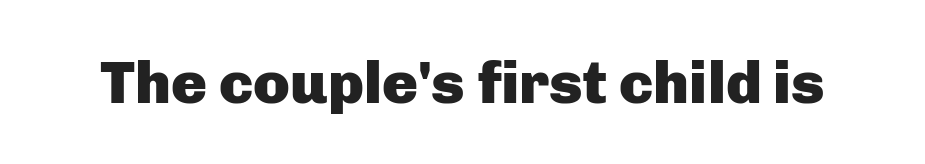
Q: Is the text bold? A: Yes.
Q: Is the text italic (slanted)? A: No, it is upright.
Q: Is the typeface a serif or a sans-serif typeface? A: Sans-serif.
Q: Is the text underlined? A: No.
Q: Is the spacing between letters normal or unusually wide? A: Normal.
Q: Width (condensed, normal, or wide)? A: Normal.
Q: Stroke contrast? A: Low.
Q: x-height? A: Medium.
Q: Monospaced? A: No.
